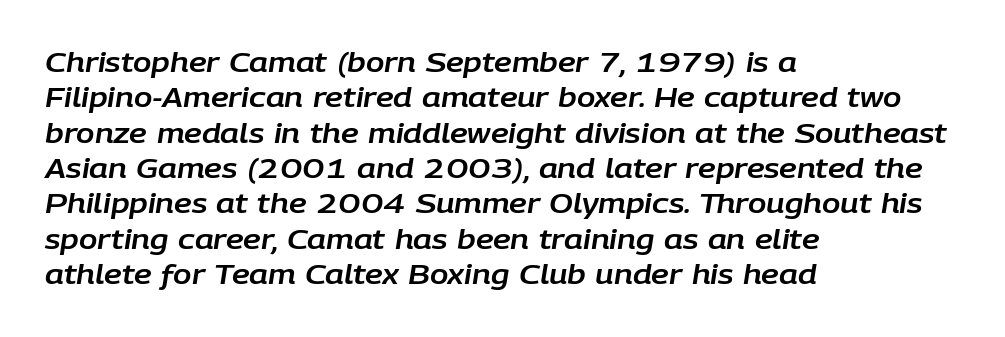
Q: Is the text italic (slanted)? A: Yes, it leans right by about 9 degrees.
Q: Is the text underlined? A: No.
Q: How is the paragraph aligned? A: Left-aligned.
Q: Is the spacing between letters normal or unusually wide? A: Normal.
Q: Is the spacing between lines tight, normal or loose? A: Normal.
